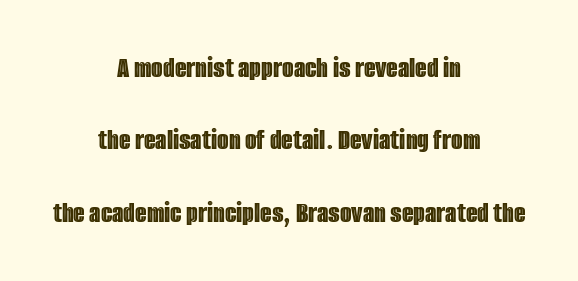
{"italic": "no", "width": "condensed", "x_height": "large", "monospaced": "no", "underline": "no", "align": "center", "line_spacing": "loose", "line_spacing_ratio": 2.41, "letter_spacing": "normal", "letter_spacing_em": 0.0, "glyph_px": 30}
